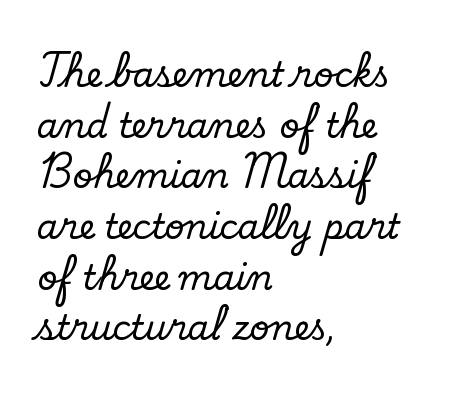
The rendering keeps characters at their native spacing. Unlike a clean sans, this face finishes its strokes with serifs. Vertically, the passage feels balanced, rows spaced as you'd expect. A typesetter would call this proportional, since set widths differ per character.
